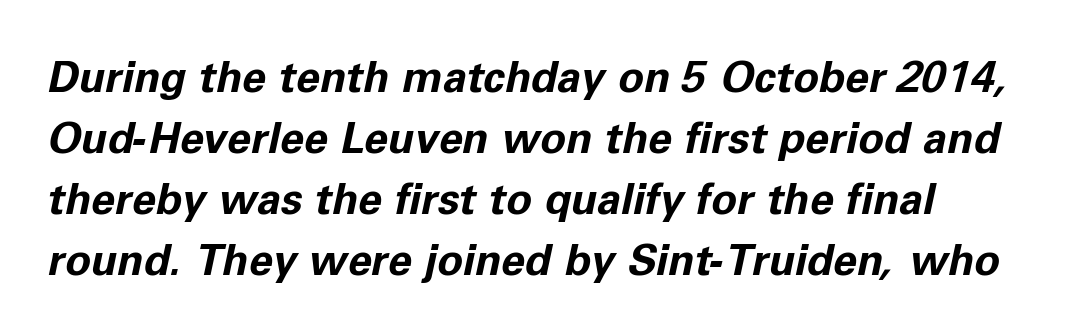
Slant detected: the letters are inclined. The tracking reads as untouched default to a designer's eye. Spacing verdict: proportional, widths tailored to each character. The passage shown is not underscored anywhere. Normally led — the rows are evenly, conventionally spaced. The characters look thick and weighty, a clear bold.
